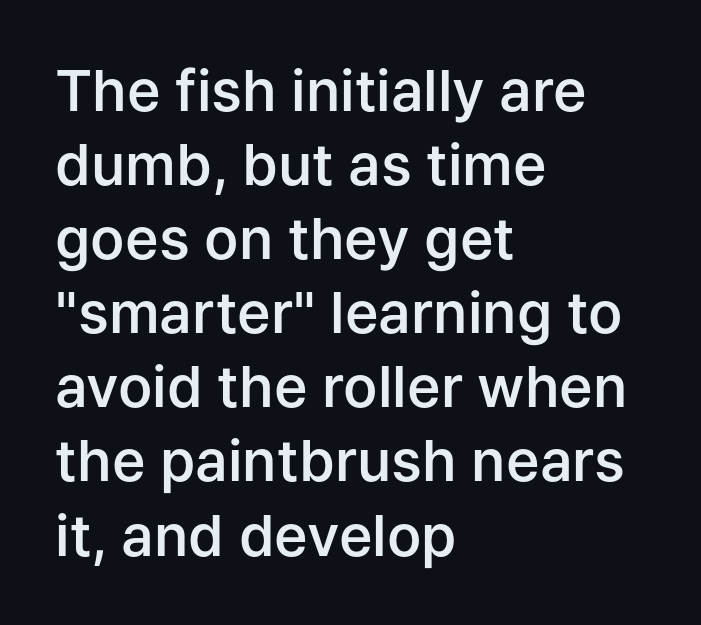
{"serif": "no", "italic": "no", "bold": "semi", "weight": "semibold", "width": "normal", "stroke_contrast": "low", "x_height": "medium", "monospaced": "no", "underline": "no", "align": "left", "line_spacing": "normal", "line_spacing_ratio": 1.3, "letter_spacing": "normal", "letter_spacing_em": 0.0, "glyph_px": 57}
